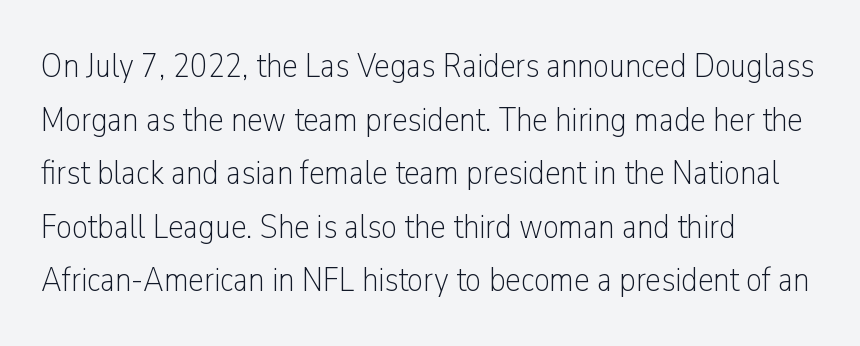
Q: Is the text bold? A: No.
Q: Is the text italic (slanted)? A: No, it is upright.
Q: Is the typeface a serif or a sans-serif typeface? A: Sans-serif.
Q: Is the text underlined? A: No.
Q: How is the paragraph aligned? A: Left-aligned.
Q: Is the spacing between letters normal or unusually wide? A: Normal.
Q: Is the spacing between lines tight, normal or loose? A: Normal.
Q: Width (condensed, normal, or wide)? A: Condensed.
Q: Stroke contrast? A: Low.
Q: x-height? A: Medium.
Q: Monospaced? A: No.
